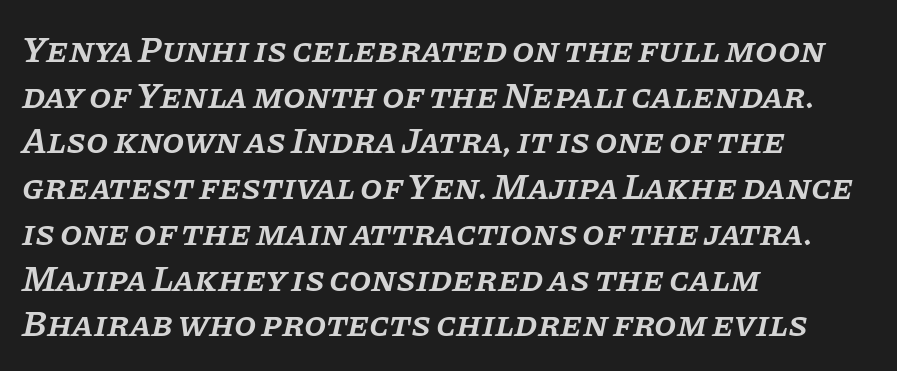
The image shows 36 px semibold serif type, italic (leaning right); set left-aligned, normal line spacing (1.27x), normal letter spacing, not underlined; low stroke contrast and a large x-height.
